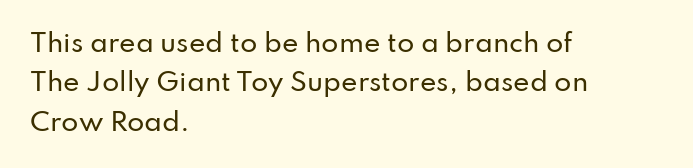
The setting favours the left margin, as ordinary paragraphs usually do. Is there any slant? The stems are plumb. A bare baseline throughout the passage. The letterforms sit shoulder to shoulder at normal distance. These lines sit exactly where default settings would place them.
